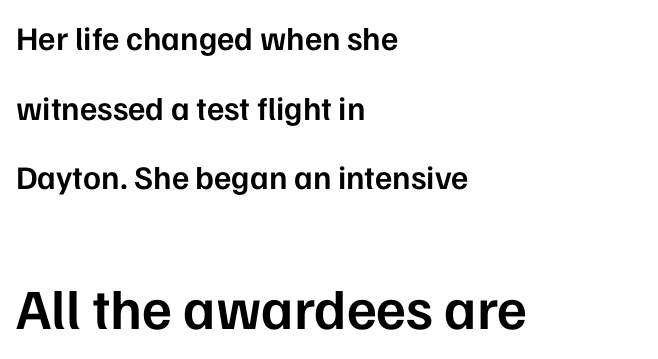
Q: Is the text bold? A: Semi-bold.
Q: Is the text italic (slanted)? A: No, it is upright.
Q: Is the typeface a serif or a sans-serif typeface? A: Sans-serif.
Q: Is the text underlined? A: No.
Q: How is the paragraph aligned? A: Left-aligned.
Q: Is the spacing between letters normal or unusually wide? A: Normal.
Q: Is the spacing between lines tight, normal or loose? A: Loose.
Q: Which block of text is set in a larger size, the first (top) or the second (bottom)? A: The second (bottom) one.
Q: Width (condensed, normal, or wide)? A: Normal.
Q: Stroke contrast? A: Low.
Q: x-height? A: Medium.
Q: Monospaced? A: No.
